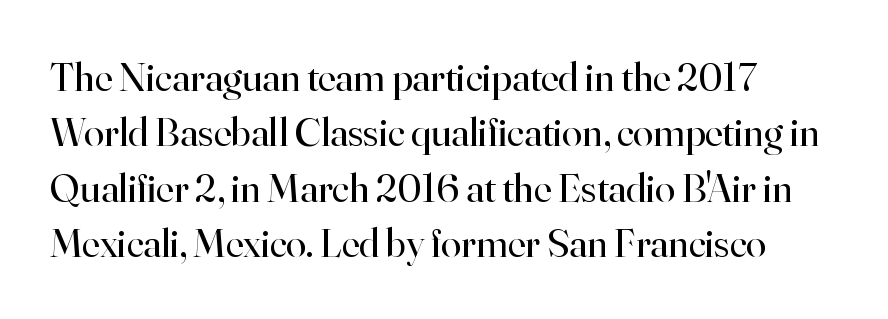
Q: Is the text bold? A: No.
Q: Is the text italic (slanted)? A: No, it is upright.
Q: Is the typeface a serif or a sans-serif typeface? A: Serif.
Q: Is the text underlined? A: No.
Q: How is the paragraph aligned? A: Left-aligned.
Q: Is the spacing between letters normal or unusually wide? A: Normal.
Q: Is the spacing between lines tight, normal or loose? A: Normal.
Q: Width (condensed, normal, or wide)? A: Normal.
Q: Stroke contrast? A: High.
Q: x-height? A: Small.
Q: Monospaced? A: No.
